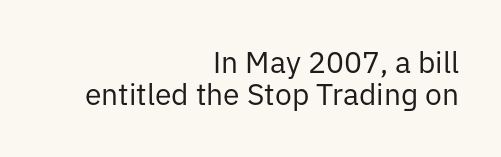
Are there feet on the stems? There aren't — it's a sans. Leading: reduced. Vertical strokes here are truly vertical. Is the type heavy? It reads as light-to-regular instead. Here the designer chose a conventional face with non-uniform glyph widths. The setting favours the right margin, as signatures and pull-quotes sometimes do.
